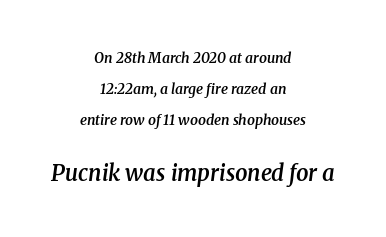
Italic: yes, the glyphs are oblique. The letters are semibold — heavier than regular but short of a full bold. The space beneath each line is pristine and unruled. No extra tracking has been applied to these lines.
